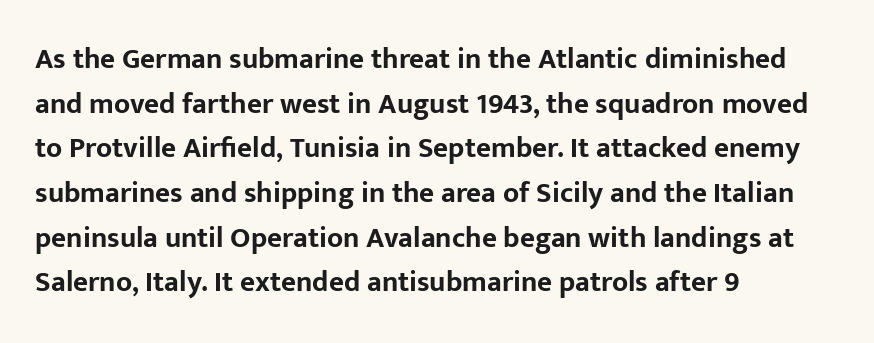
{"serif": "no", "italic": "no", "bold": "yes", "weight": "bold", "width": "normal", "stroke_contrast": "low", "x_height": "medium", "monospaced": "no", "underline": "no", "align": "left", "line_spacing": "normal", "line_spacing_ratio": 1.54, "letter_spacing": "normal", "letter_spacing_em": 0.0, "glyph_px": 29}
